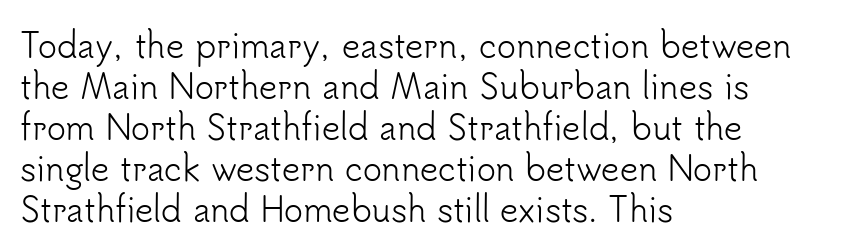
Q: Is the text bold? A: No.
Q: Is the text italic (slanted)? A: No, it is upright.
Q: Is the typeface a serif or a sans-serif typeface? A: Sans-serif.
Q: Is the text underlined? A: No.
Q: How is the paragraph aligned? A: Left-aligned.
Q: Is the spacing between letters normal or unusually wide? A: Normal.
Q: Is the spacing between lines tight, normal or loose? A: Normal.
Q: Width (condensed, normal, or wide)? A: Normal.
Q: Stroke contrast? A: Low.
Q: x-height? A: Small.
Q: Monospaced? A: No.
